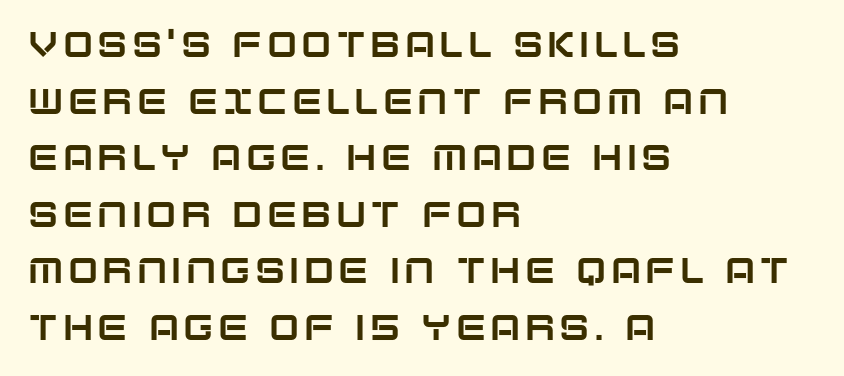
Q: Is the text italic (slanted)? A: No, it is upright.
Q: Is the typeface a serif or a sans-serif typeface? A: Sans-serif.
Q: Is the text underlined? A: No.
Q: How is the paragraph aligned? A: Left-aligned.
Q: Is the spacing between lines tight, normal or loose? A: Normal.
Q: Width (condensed, normal, or wide)? A: Normal.
Q: Stroke contrast? A: Low.
Q: x-height? A: Large.
Q: Monospaced? A: No.
